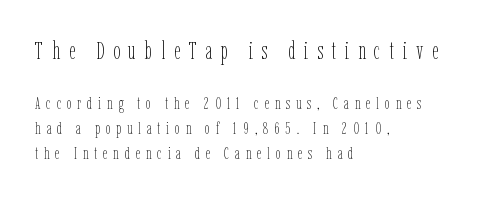
{"italic": "no", "bold": "no", "underline": "no", "align": "left", "line_spacing": "normal", "line_spacing_ratio": 1.48, "letter_spacing": "wide", "letter_spacing_em": 0.35, "larger_block": "first", "size_ratio": 1.47, "glyph_px": 25}
